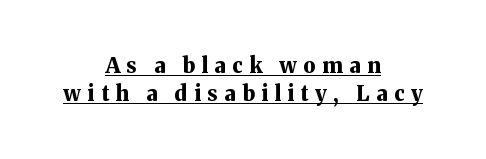
The image shows 21 px bold type, upright; set centered, normal line spacing (1.33x), unusually wide letter spacing (+0.31 em), underlined.
